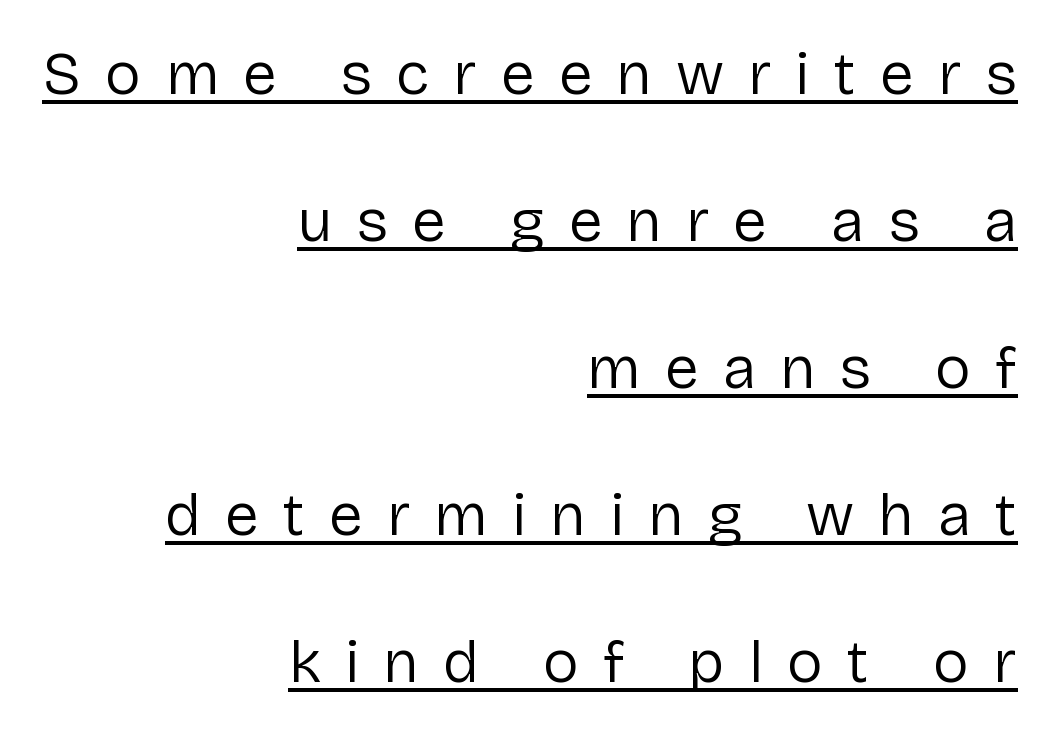
The image shows 61 px regular-weight sans-serif type, upright; set right-aligned, loose line spacing (2.41x), unusually wide letter spacing (+0.39 em), underlined; low stroke contrast and a medium x-height.
